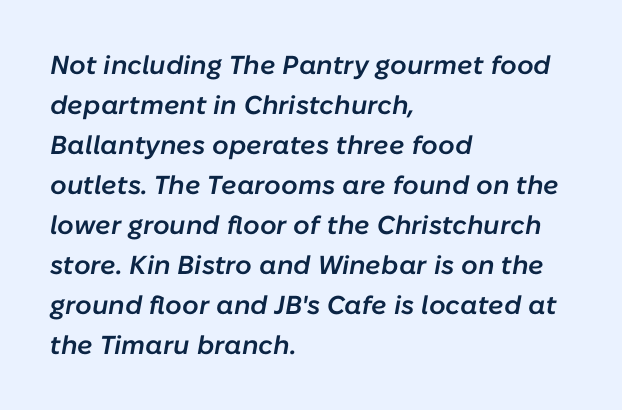
The image shows 26 px text type, italic (leaning right); set left-aligned, normal line spacing (1.54x), normal letter spacing, not underlined.
